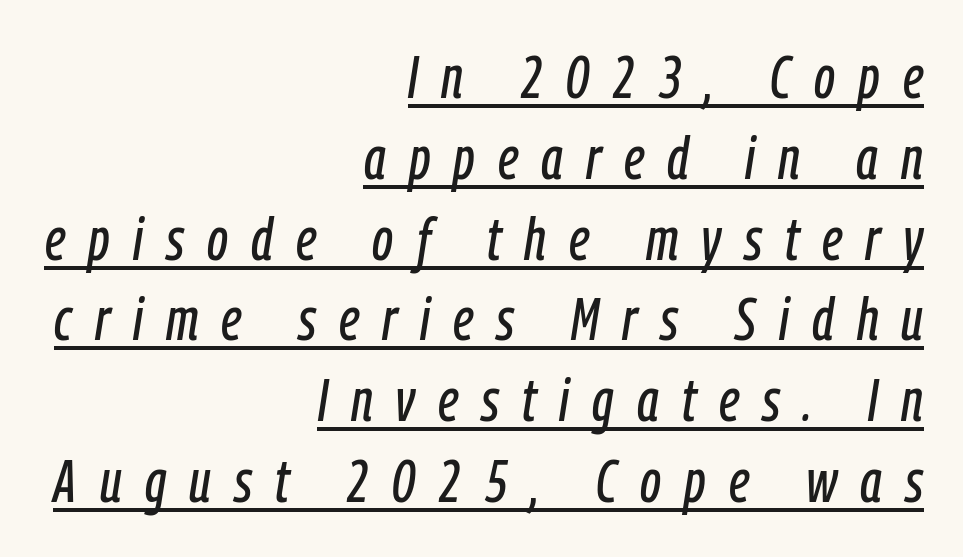
{"italic": "yes", "lean": "right", "slant_degrees": 9, "width": "condensed", "stroke_contrast": "low", "x_height": "medium", "monospaced": "no", "underline": "yes", "align": "right", "line_spacing": "normal", "line_spacing_ratio": 1.37, "letter_spacing": "wide", "letter_spacing_em": 0.39, "glyph_px": 59}
